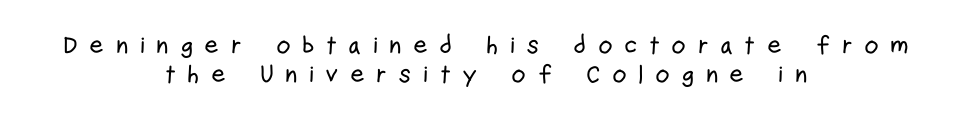
Reading down the block, each line starts at a different indent, mirrored at its end. Underlining? Definitely not there. Every character sits straight up, as roman type does. The line texture is sparse and dotted thanks to wide tracking.
